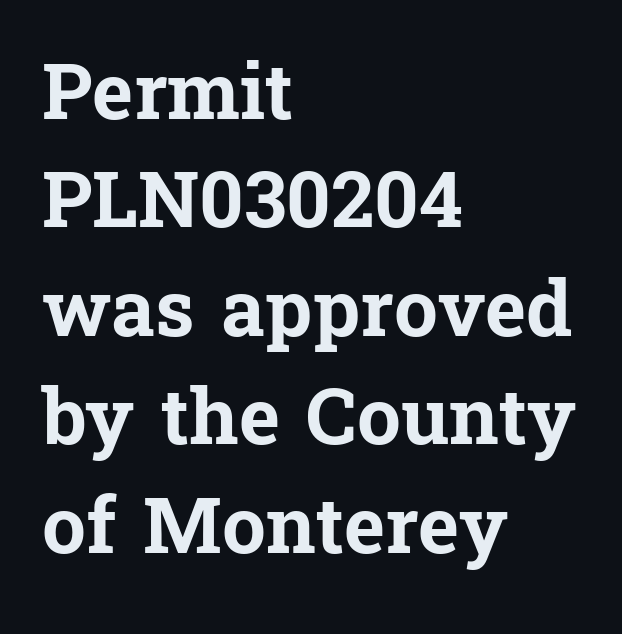
{"serif": "yes", "italic": "no", "bold": "yes", "weight": "bold", "width": "normal", "stroke_contrast": "low", "x_height": "medium", "monospaced": "no", "underline": "no", "align": "left", "line_spacing": "normal", "line_spacing_ratio": 1.39, "letter_spacing": "normal", "letter_spacing_em": 0.0, "glyph_px": 78}
